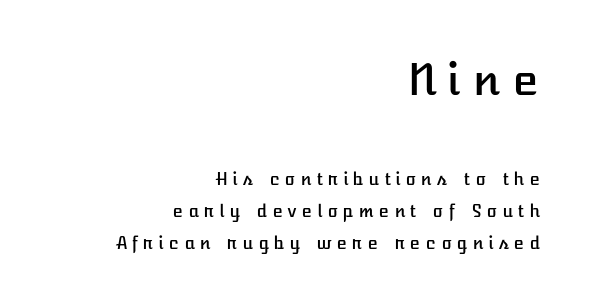
The image shows 43 px text type, upright; set right-aligned, line spacing 1.88x, unusually wide letter spacing (+0.25 em), not underlined; the first (top) block is 2.53x larger; low stroke contrast and a medium x-height.
